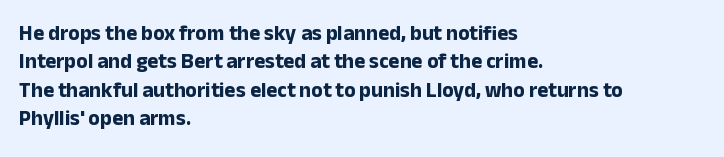
{"italic": "no", "bold": "yes", "underline": "no", "align": "left", "line_spacing": "normal", "line_spacing_ratio": 1.35, "letter_spacing": "normal", "letter_spacing_em": 0.0, "glyph_px": 21}
